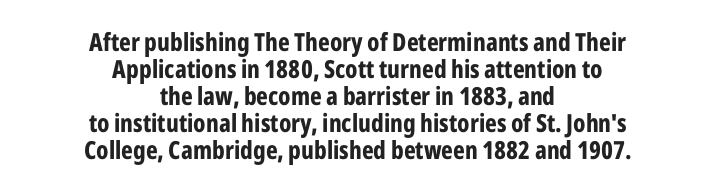
The image shows 25 px bold type, upright; set centered, tight line spacing (1.08x), normal letter spacing, not underlined.
